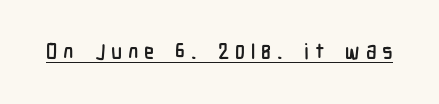
Q: Is the text italic (slanted)? A: No, it is upright.
Q: Is the text underlined? A: Yes.
Q: Is the spacing between letters normal or unusually wide? A: Unusually wide.
